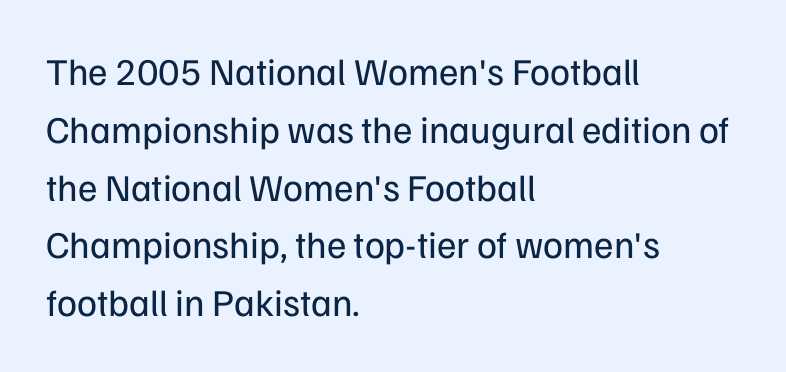
Q: Is the text bold? A: No.
Q: Is the text italic (slanted)? A: No, it is upright.
Q: Is the typeface a serif or a sans-serif typeface? A: Sans-serif.
Q: Is the text underlined? A: No.
Q: How is the paragraph aligned? A: Left-aligned.
Q: Is the spacing between letters normal or unusually wide? A: Normal.
Q: Is the spacing between lines tight, normal or loose? A: Normal.
Q: Width (condensed, normal, or wide)? A: Normal.
Q: Stroke contrast? A: Low.
Q: x-height? A: Medium.
Q: Monospaced? A: No.
